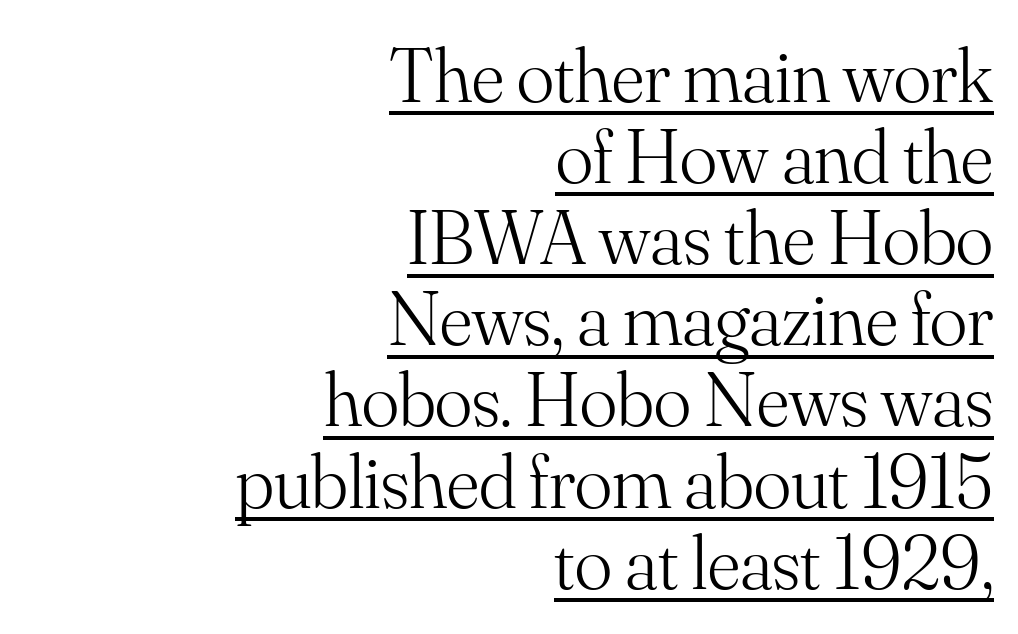
Q: Is the text bold? A: No.
Q: Is the text italic (slanted)? A: No, it is upright.
Q: Is the typeface a serif or a sans-serif typeface? A: Serif.
Q: Is the text underlined? A: Yes.
Q: How is the paragraph aligned? A: Right-aligned.
Q: Is the spacing between letters normal or unusually wide? A: Normal.
Q: Is the spacing between lines tight, normal or loose? A: Tight.
Q: Width (condensed, normal, or wide)? A: Normal.
Q: Stroke contrast? A: Medium.
Q: x-height? A: Small.
Q: Monospaced? A: No.
